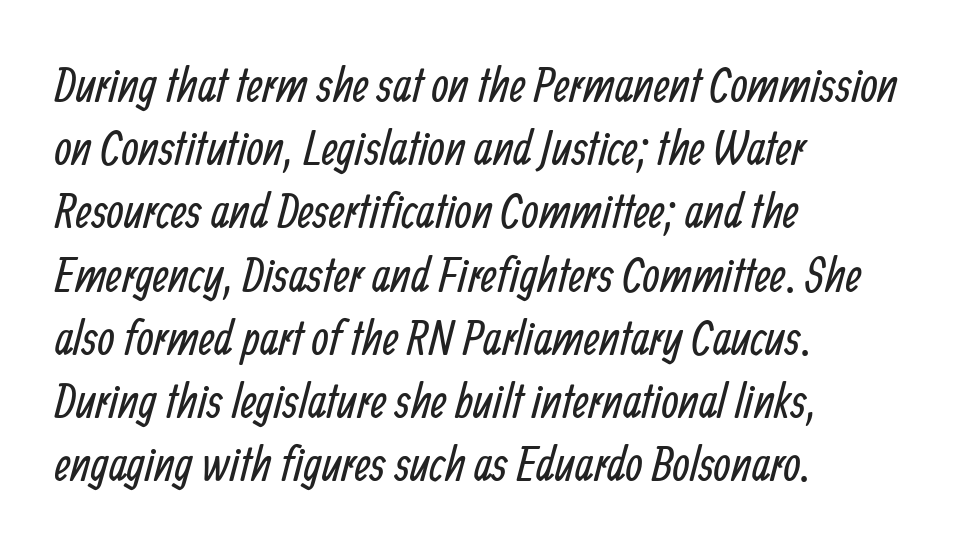
{"serif": "no", "bold": "no", "weight": "regular", "width": "condensed", "stroke_contrast": "low", "x_height": "medium", "monospaced": "no", "underline": "no", "align": "left", "line_spacing": "normal", "line_spacing_ratio": 1.29, "letter_spacing": "normal", "letter_spacing_em": 0.0, "glyph_px": 49}
